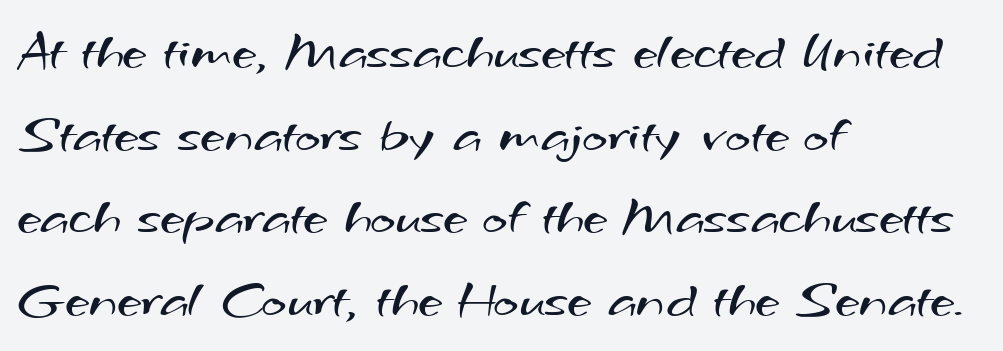
The words here are not underlined. Interline gaps are of average width in this sample. Looks like regular typesetting: each glyph gets only the width it needs. Words appear dense and cohesive because spacing is normal.
